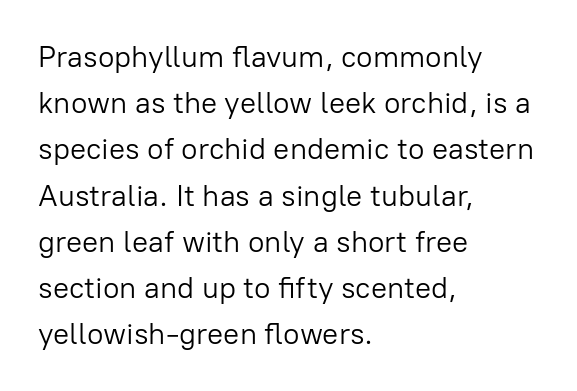
{"serif": "no", "italic": "no", "bold": "no", "weight": "light", "width": "normal", "stroke_contrast": "low", "x_height": "medium", "monospaced": "no", "underline": "no", "align": "left", "line_spacing": "normal", "line_spacing_ratio": 1.54, "letter_spacing": "normal", "letter_spacing_em": 0.0, "glyph_px": 30}
